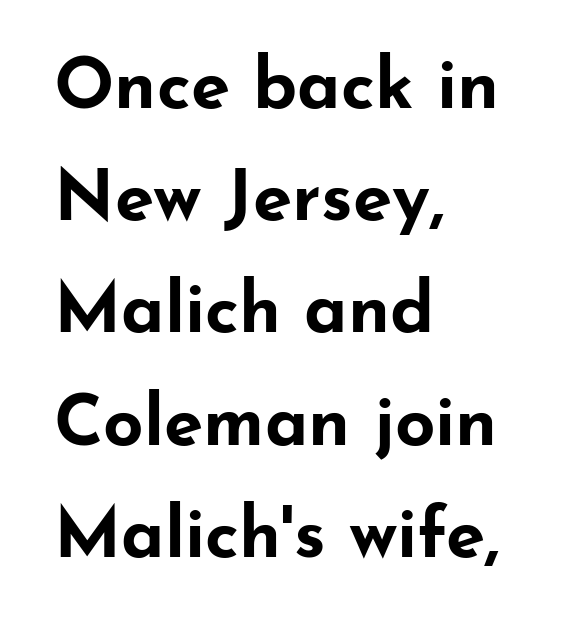
Q: Is the text bold? A: Yes.
Q: Is the text italic (slanted)? A: No, it is upright.
Q: Is the typeface a serif or a sans-serif typeface? A: Sans-serif.
Q: Is the text underlined? A: No.
Q: How is the paragraph aligned? A: Left-aligned.
Q: Is the spacing between letters normal or unusually wide? A: Normal.
Q: Is the spacing between lines tight, normal or loose? A: Normal.
Q: Width (condensed, normal, or wide)? A: Wide.
Q: Stroke contrast? A: Low.
Q: x-height? A: Small.
Q: Monospaced? A: No.
